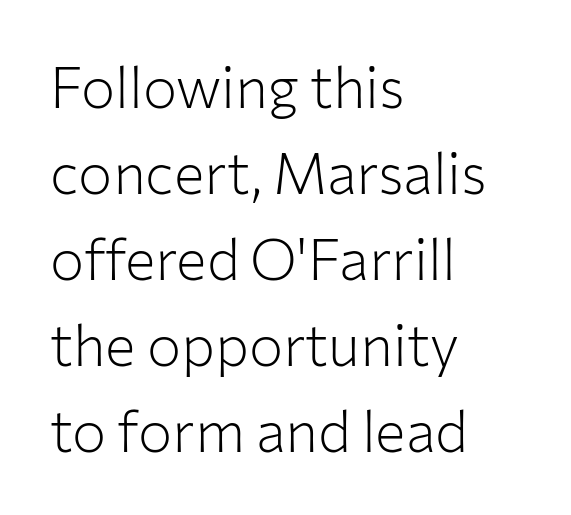
How would I describe the line gaps? Plain and ordinary. Counters stay open thanks to moderate or lighter strokes. Left-aligned paragraph, ragged on the right. You can tell it's not italic because the verticals are truly vertical. Proportional: the letters do not fall into vertical columns.
